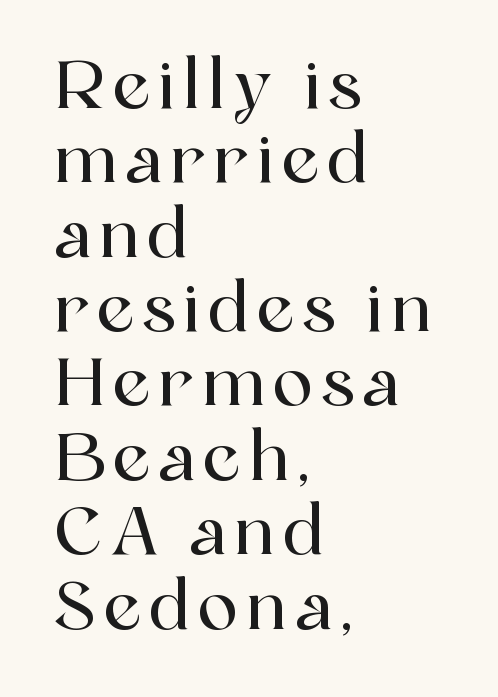
{"serif": "yes", "italic": "no", "width": "normal", "x_height": "medium", "monospaced": "no", "underline": "no", "align": "left", "line_spacing": "tight", "line_spacing_ratio": 1.11, "glyph_px": 67}
